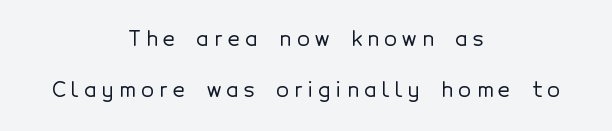
Q: Is the text italic (slanted)? A: No, it is upright.
Q: Is the text underlined? A: No.
Q: How is the paragraph aligned? A: Centered.
Q: Is the spacing between letters normal or unusually wide? A: Unusually wide.
Q: Is the spacing between lines tight, normal or loose? A: Loose.
